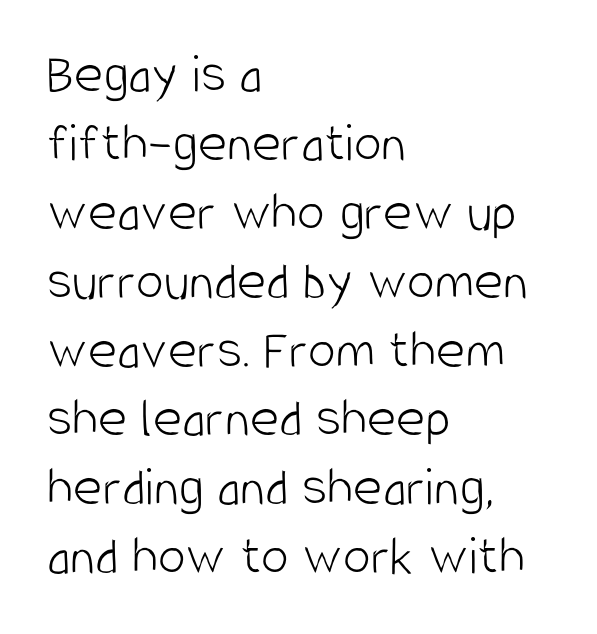
Q: Is the text bold? A: No.
Q: Is the text italic (slanted)? A: No, it is upright.
Q: Is the typeface a serif or a sans-serif typeface? A: Sans-serif.
Q: Is the text underlined? A: No.
Q: How is the paragraph aligned? A: Left-aligned.
Q: Is the spacing between letters normal or unusually wide? A: Normal.
Q: Width (condensed, normal, or wide)? A: Condensed.
Q: Stroke contrast? A: Low.
Q: x-height? A: Large.
Q: Monospaced? A: No.
